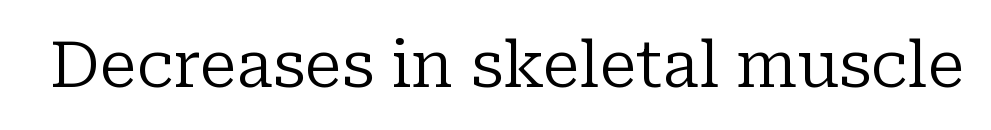
There is no visible air inserted between adjacent glyphs. Stem width sits at or under what a default text font uses. The specimen omits any rule beneath the text block's lines. Does the lettering tilt? It doesn't — this is upright. Each letter keeps its own natural width here, so spacing adapts to shape.
